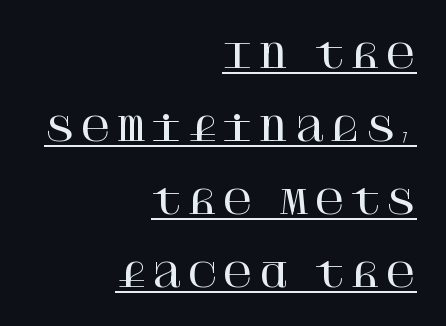
{"serif": "yes", "italic": "no", "width": "normal", "stroke_contrast": "high", "x_height": "large", "underline": "yes", "align": "right", "line_spacing": "loose", "line_spacing_ratio": 2.21, "glyph_px": 33}
